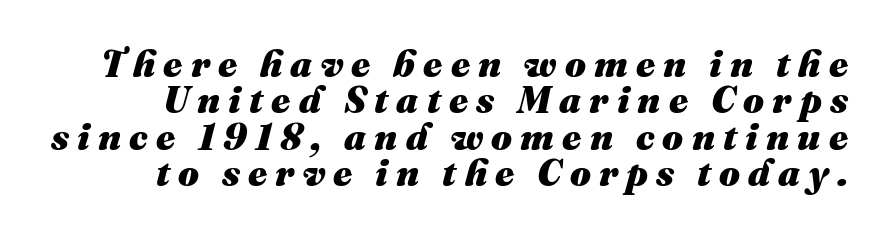
Display-style spreading of the glyphs; the letterfit is very open. Each row of text sits above clean, open space. Is the type slanted? Yes — the strokes lean at a clear angle. Stroke thickness is high; the sample reads as a true bold. Varying glyph widths throughout — classic text-font behaviour.
